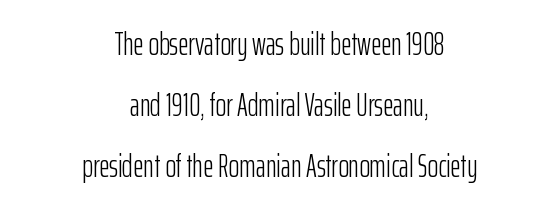
Tall strokes in this sample are plumb rather than angled. This rendering features lettering with no underline. No letter is thick-stroked: the sample isn't bold. Line spacing here is loose. A centered setting, common on invitations and titles, is used for this passage. The passage shown is typed in a proportional face where columns would drift.
